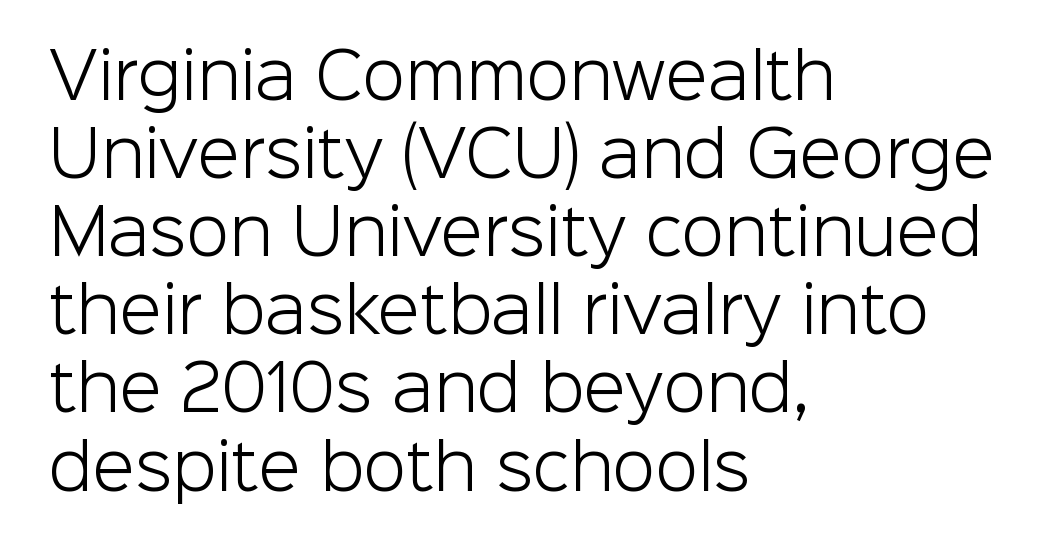
The image shows 62 px light sans-serif type, upright; set left-aligned, normal line spacing (1.26x), normal letter spacing, not underlined; low stroke contrast and a medium x-height.
